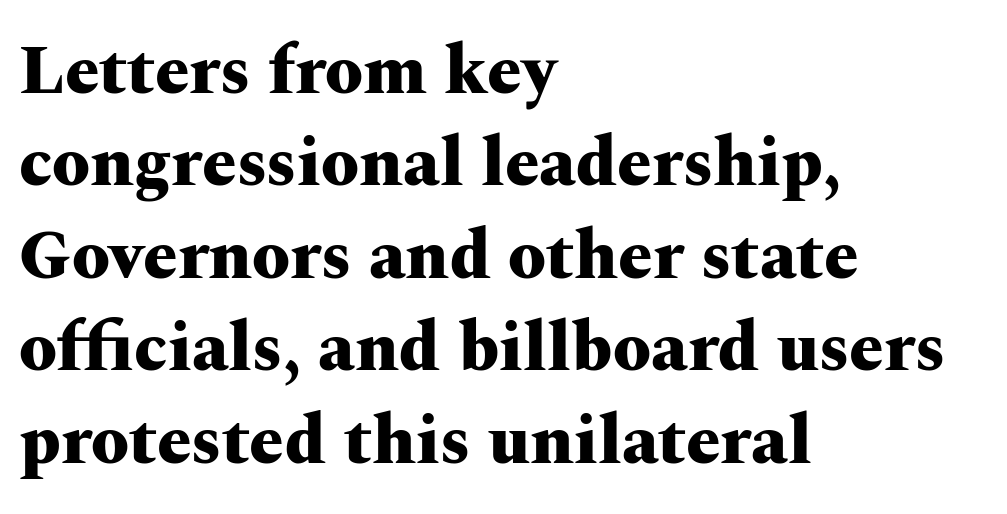
The image shows 69 px heavy, wide serif type, upright; set left-aligned, normal line spacing (1.34x), normal letter spacing, not underlined; medium stroke contrast and a medium x-height.
